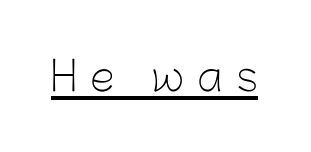
{"serif": "no", "italic": "no", "bold": "no", "weight": "light", "width": "normal", "stroke_contrast": "low", "x_height": "medium", "monospaced": "no", "underline": "yes", "letter_spacing": "wide", "letter_spacing_em": 0.34, "glyph_px": 40}
